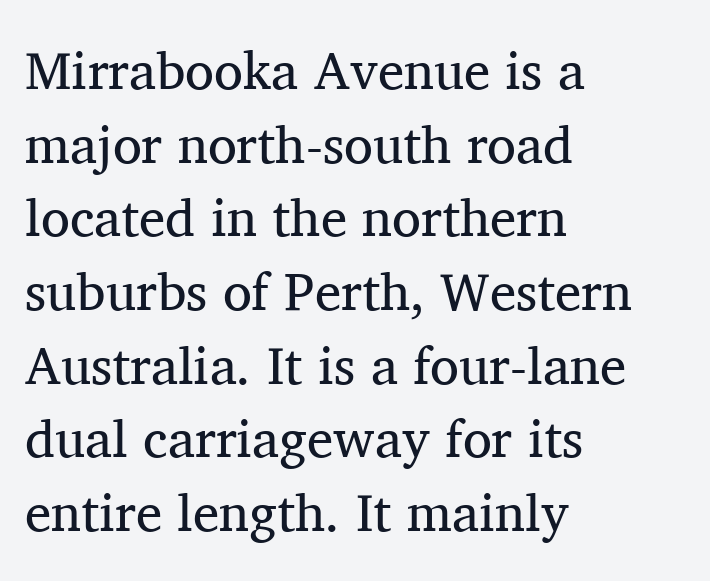
The image shows 53 px regular-weight serif type, upright; set left-aligned, normal line spacing (1.39x), normal letter spacing, not underlined; medium stroke contrast and a medium x-height.
